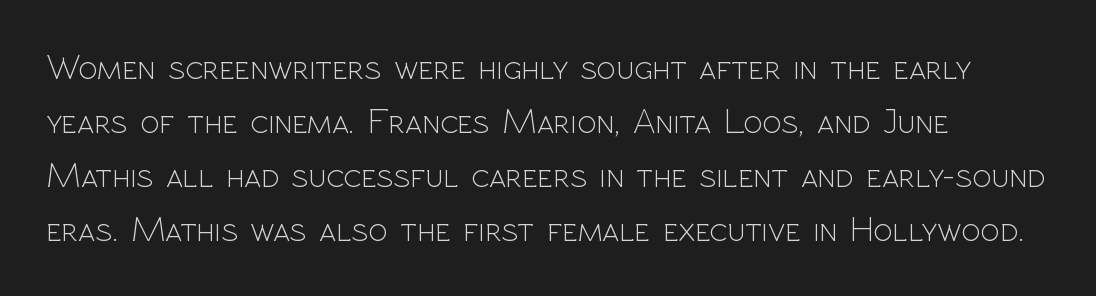
Q: Is the text bold? A: No.
Q: Is the text italic (slanted)? A: No, it is upright.
Q: Is the typeface a serif or a sans-serif typeface? A: Sans-serif.
Q: Is the text underlined? A: No.
Q: How is the paragraph aligned? A: Left-aligned.
Q: Is the spacing between letters normal or unusually wide? A: Normal.
Q: Is the spacing between lines tight, normal or loose? A: Normal.
Q: Width (condensed, normal, or wide)? A: Normal.
Q: x-height? A: Medium.
Q: Monospaced? A: No.
